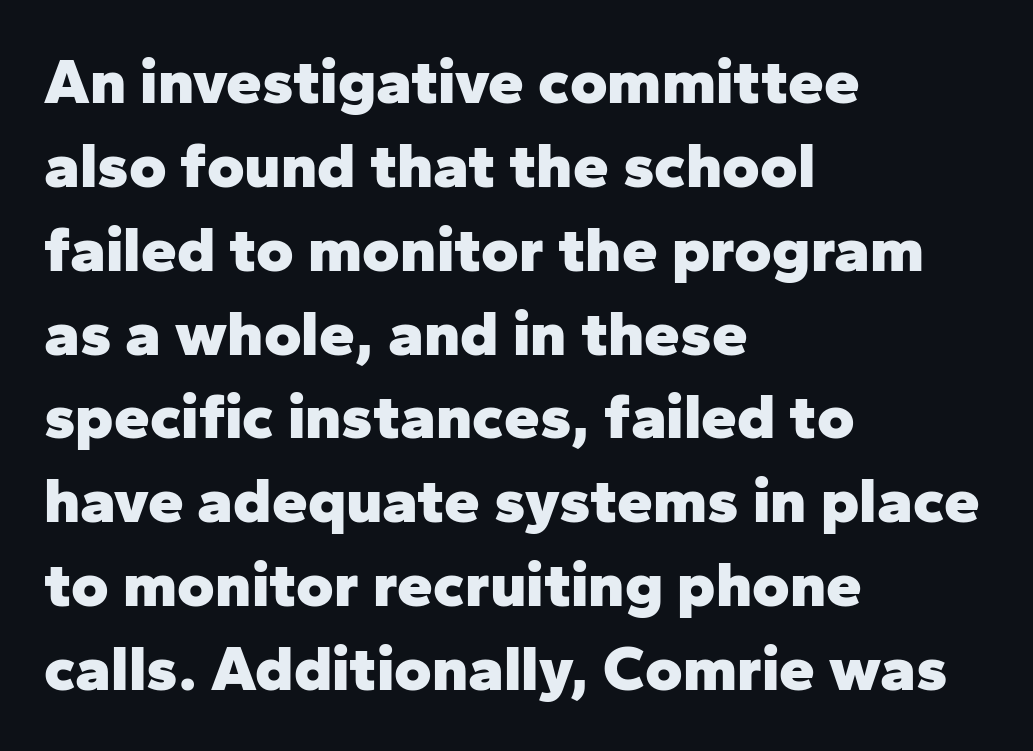
The image shows 64 px heavy sans-serif type, upright; set left-aligned, normal line spacing (1.31x), normal letter spacing, not underlined; low stroke contrast and a medium x-height.
